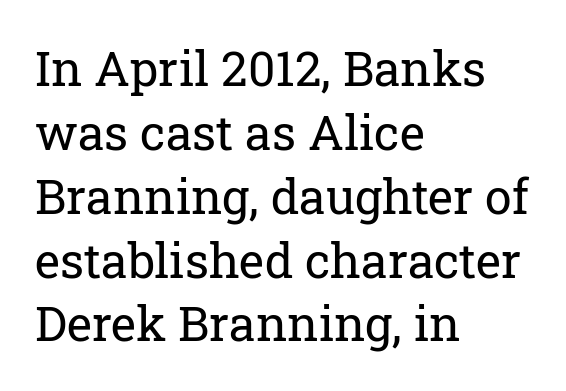
You could not count columns in this text — the font is proportionally spaced. No chunkiness to these letters — they're not bold. In terms of posture, this sample is upright. A student would call this left alignment; a typographer would say flush left, rag right.
